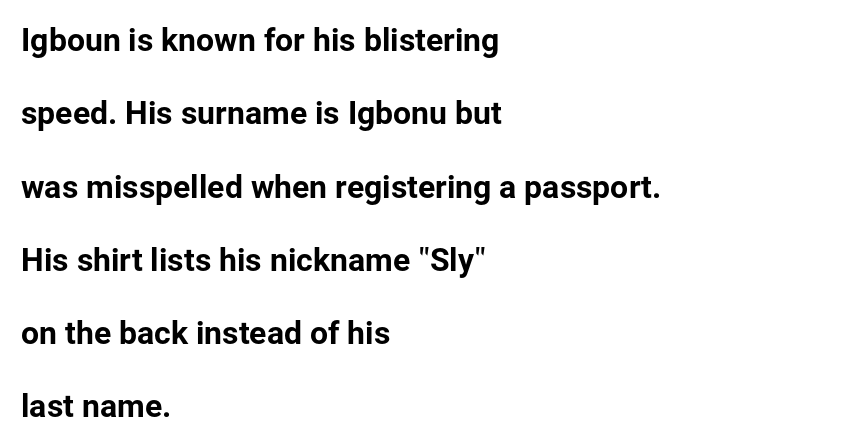
The gaps between neighbouring characters are ordinary and unremarkable. Descenders are the only things crossing below the line. Looks like regular typesetting: each glyph gets only the width it needs. The lines in this sample share a left origin and differ only in where they stop. The face used here is a sans, in the tradition of grotesques and geometrics.
